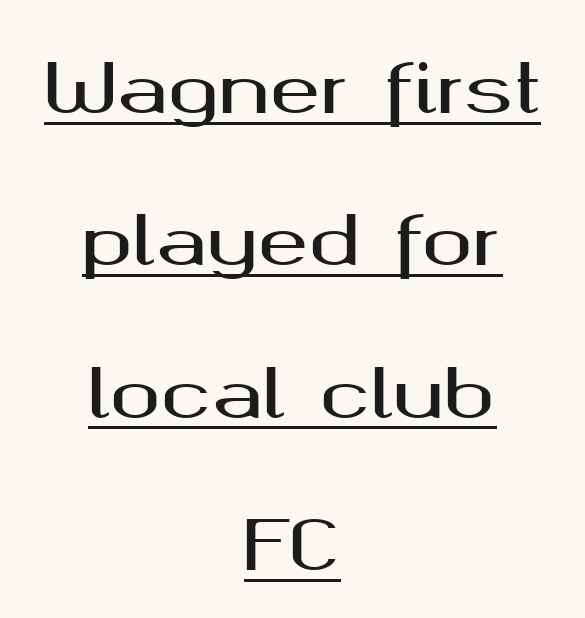
The image shows 68 px wide sans-serif type, upright; set centered, loose line spacing (2.24x), normal letter spacing, underlined; medium stroke contrast and a medium x-height.
